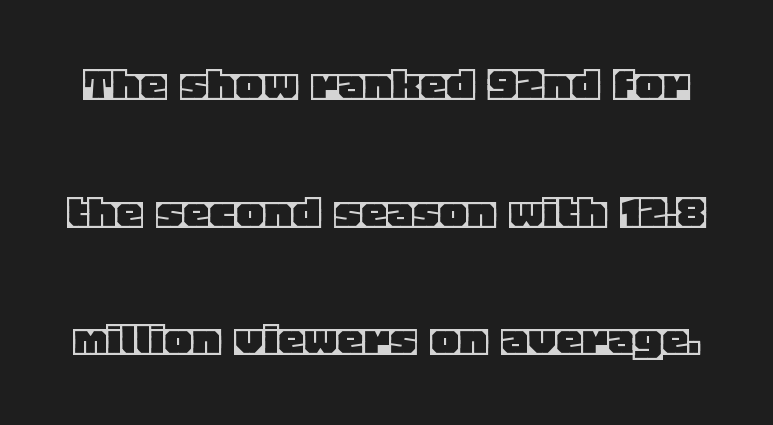
{"italic": "no", "width": "normal", "x_height": "large", "monospaced": "no", "underline": "no", "line_spacing": "loose", "line_spacing_ratio": 2.41, "letter_spacing": "normal", "letter_spacing_em": 0.0, "glyph_px": 53}
